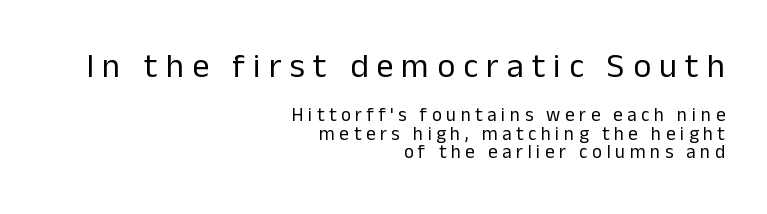
Do the letters lean? They stand straight. A typesetter would label this face a sans. Each line ends at the same right margin while the left side varies. These lines are rendered in a variable-pitch font. Substantial extra tracking has been applied to these lines.
